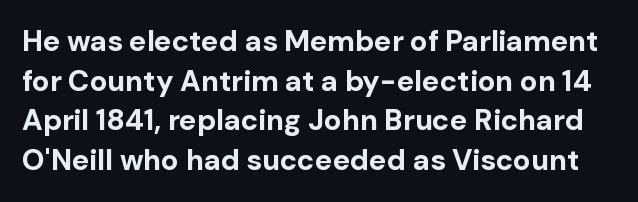
The image shows 29 px bold sans-serif type, upright; set normal line spacing (1.37x), normal letter spacing, not underlined; low stroke contrast and a medium x-height.
